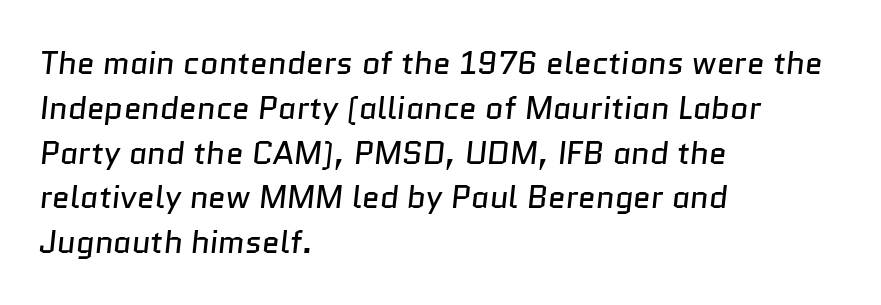
Q: Is the text bold? A: No.
Q: Is the typeface a serif or a sans-serif typeface? A: Sans-serif.
Q: Is the text underlined? A: No.
Q: How is the paragraph aligned? A: Left-aligned.
Q: Is the spacing between letters normal or unusually wide? A: Normal.
Q: Is the spacing between lines tight, normal or loose? A: Normal.
Q: Width (condensed, normal, or wide)? A: Normal.
Q: Stroke contrast? A: Low.
Q: x-height? A: Medium.
Q: Monospaced? A: No.
